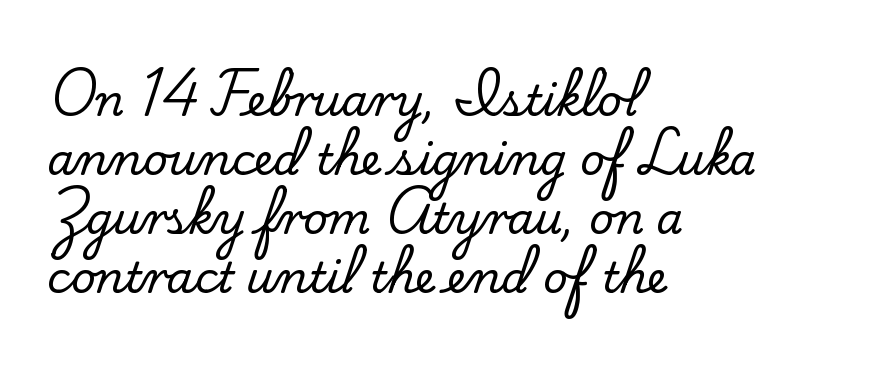
Q: Is the text italic (slanted)? A: Yes.
Q: Is the typeface a serif or a sans-serif typeface? A: Serif.
Q: Is the text underlined? A: No.
Q: How is the paragraph aligned? A: Left-aligned.
Q: Is the spacing between letters normal or unusually wide? A: Normal.
Q: Is the spacing between lines tight, normal or loose? A: Normal.
Q: Width (condensed, normal, or wide)? A: Normal.
Q: Stroke contrast? A: Low.
Q: x-height? A: Small.
Q: Monospaced? A: No.
